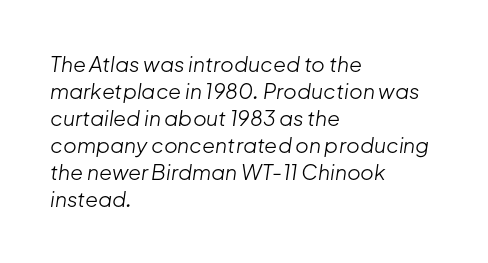
{"italic": "yes", "lean": "right", "slant_degrees": 8, "bold": "no", "underline": "no", "align": "left", "line_spacing": "normal", "line_spacing_ratio": 1.29, "letter_spacing": "normal", "letter_spacing_em": 0.0, "glyph_px": 21}
